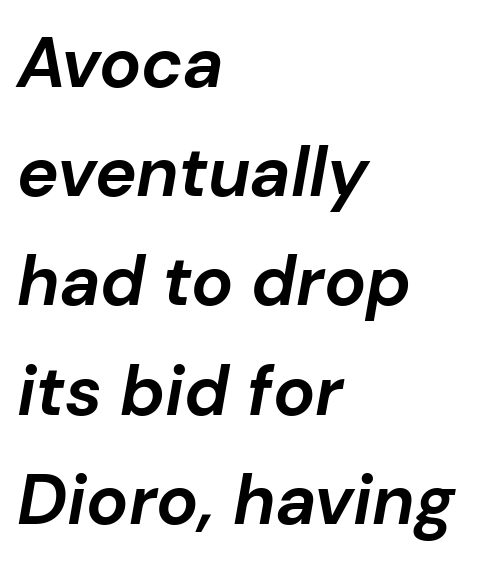
Do the characters align in a grid? No, the font is proportional. Typographic density is high because the face is bold. Horizontal bands of white between lines are of average thickness. Lines of text with bare space underneath. Line starts are locked; line ends wander. Short note: letters normally spaced.
